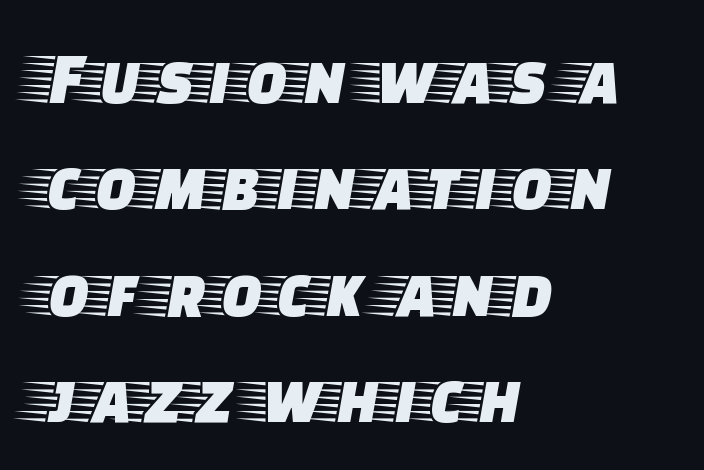
The passage shown is not underscored anywhere. Classification — serif. Each line starts at the same left margin while the right side varies.
